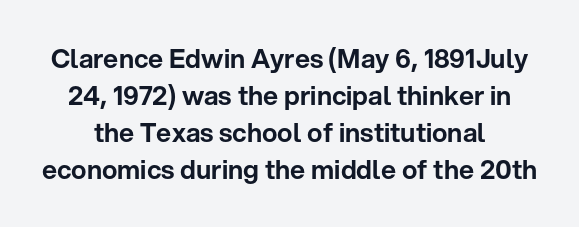
The image shows 26 px text type, upright; set normal line spacing (1.42x), normal letter spacing, not underlined.
